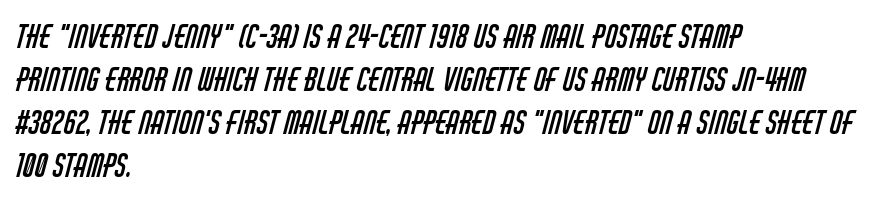
The image shows 31 px regular-weight, condensed sans-serif type; set left-aligned, normal line spacing (1.39x), normal letter spacing, not underlined; low stroke contrast and a large x-height.
